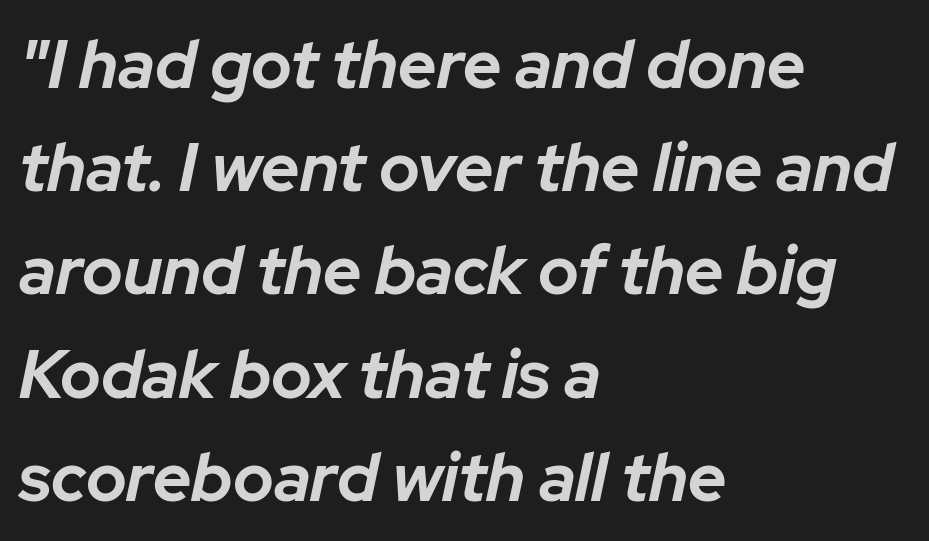
Q: Is the text bold? A: Yes.
Q: Is the text italic (slanted)? A: Yes, it leans right by about 12 degrees.
Q: Is the text underlined? A: No.
Q: How is the paragraph aligned? A: Left-aligned.
Q: Is the spacing between letters normal or unusually wide? A: Normal.
Q: Is the spacing between lines tight, normal or loose? A: Normal.
Q: Width (condensed, normal, or wide)? A: Normal.
Q: Stroke contrast? A: Low.
Q: x-height? A: Medium.
Q: Monospaced? A: No.
